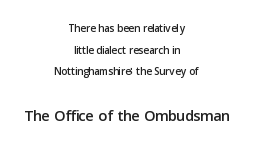
Teacher's note: observe the equal gaps on both sides — that is centered alignment. The passage shown begins with its smaller block and ends with its larger one. Posture: upright roman. A typesetter would call this leading conventional body-copy spacing.
